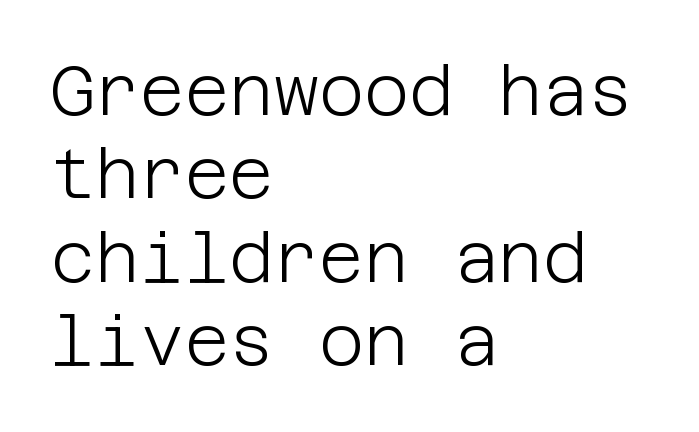
A typesetter would mark this as roman, not italic. Letterform terminals end flat and unadorned throughout the passage. Quick note: underline off. Notice how the passage keeps a crisp vertical edge on the left only. Heaviness? Minimal to ordinary, like unemphasized prose.
